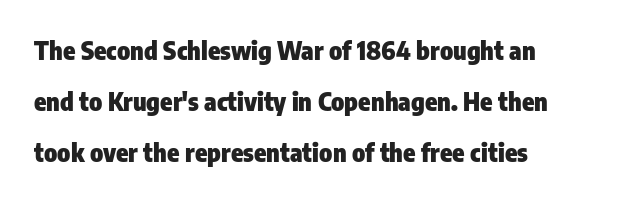
Q: Is the text bold? A: Yes.
Q: Is the text italic (slanted)? A: No, it is upright.
Q: Is the text underlined? A: No.
Q: How is the paragraph aligned? A: Left-aligned.
Q: Is the spacing between letters normal or unusually wide? A: Normal.
Q: Is the spacing between lines tight, normal or loose? A: Loose.
